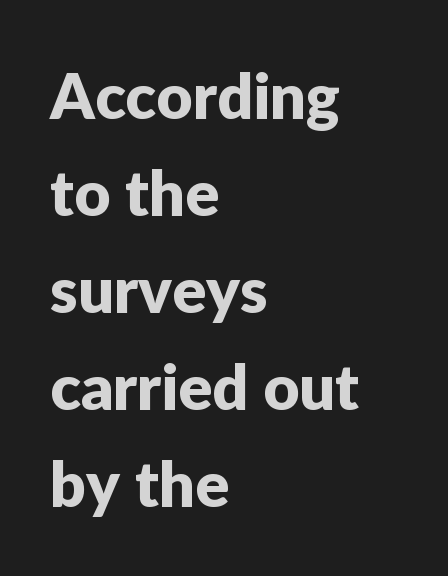
{"serif": "no", "italic": "no", "width": "normal", "stroke_contrast": "low", "x_height": "medium", "monospaced": "no", "underline": "no", "align": "left", "line_spacing": "normal", "line_spacing_ratio": 1.54, "letter_spacing": "normal", "letter_spacing_em": 0.0, "glyph_px": 63}
